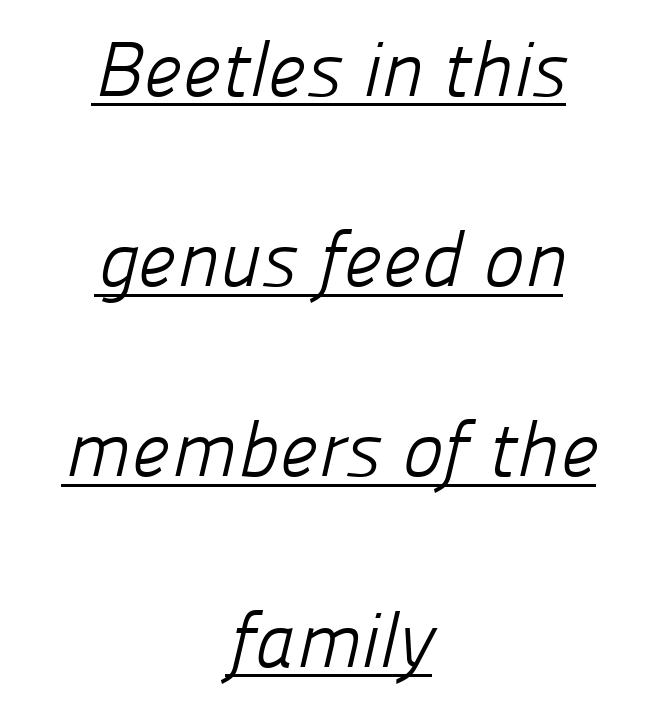
{"serif": "no", "bold": "no", "weight": "light", "width": "normal", "stroke_contrast": "low", "x_height": "medium", "monospaced": "no", "underline": "yes", "align": "center", "line_spacing": "loose", "line_spacing_ratio": 2.47, "letter_spacing": "normal", "letter_spacing_em": 0.0, "glyph_px": 77}
